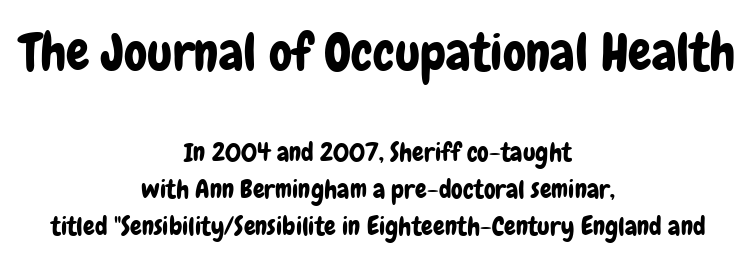
{"serif": "no", "italic": "no", "width": "condensed", "stroke_contrast": "low", "x_height": "medium", "monospaced": "no", "underline": "no", "align": "center", "line_spacing": "normal", "line_spacing_ratio": 1.43, "letter_spacing": "normal", "letter_spacing_em": 0.0, "larger_block": "first", "size_ratio": 2.0, "glyph_px": 52}
